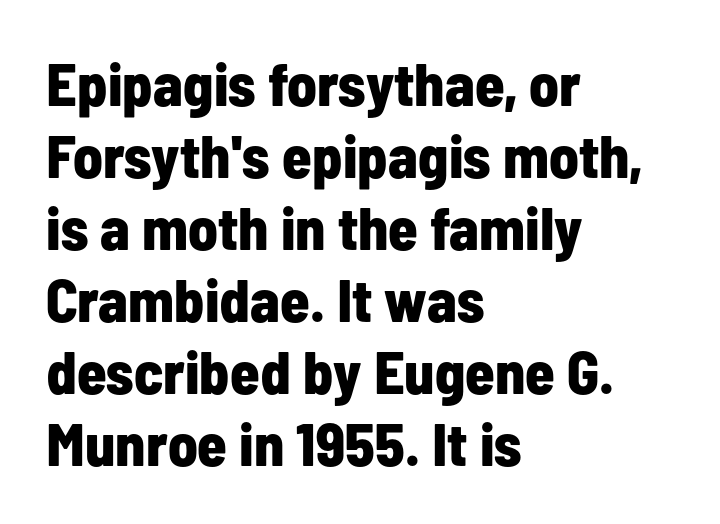
Q: Is the text bold? A: Yes.
Q: Is the text italic (slanted)? A: No, it is upright.
Q: Is the typeface a serif or a sans-serif typeface? A: Sans-serif.
Q: Is the text underlined? A: No.
Q: How is the paragraph aligned? A: Left-aligned.
Q: Is the spacing between letters normal or unusually wide? A: Normal.
Q: Width (condensed, normal, or wide)? A: Condensed.
Q: Stroke contrast? A: Low.
Q: x-height? A: Medium.
Q: Monospaced? A: No.
